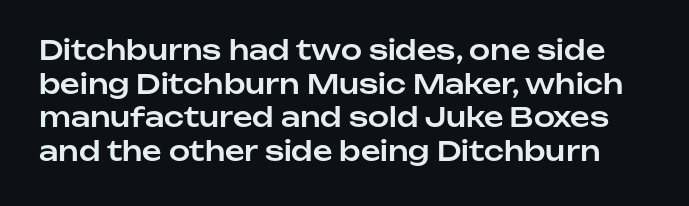
Q: Is the text italic (slanted)? A: No, it is upright.
Q: Is the text underlined? A: No.
Q: Is the spacing between letters normal or unusually wide? A: Normal.
Q: Is the spacing between lines tight, normal or loose? A: Normal.
